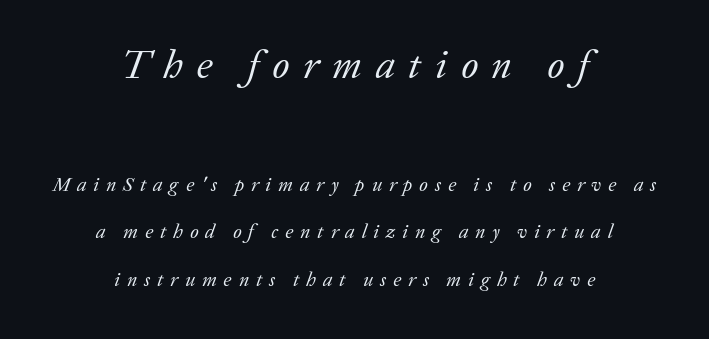
Q: Is the text bold? A: No.
Q: Is the text italic (slanted)? A: Yes, it leans right by about 20 degrees.
Q: Is the typeface a serif or a sans-serif typeface? A: Serif.
Q: Is the text underlined? A: No.
Q: How is the paragraph aligned? A: Centered.
Q: Is the spacing between letters normal or unusually wide? A: Unusually wide.
Q: Is the spacing between lines tight, normal or loose? A: Loose.
Q: Which block of text is set in a larger size, the first (top) or the second (bottom)? A: The first (top) one.
Q: Width (condensed, normal, or wide)? A: Normal.
Q: Stroke contrast? A: Low.
Q: x-height? A: Medium.
Q: Monospaced? A: No.
